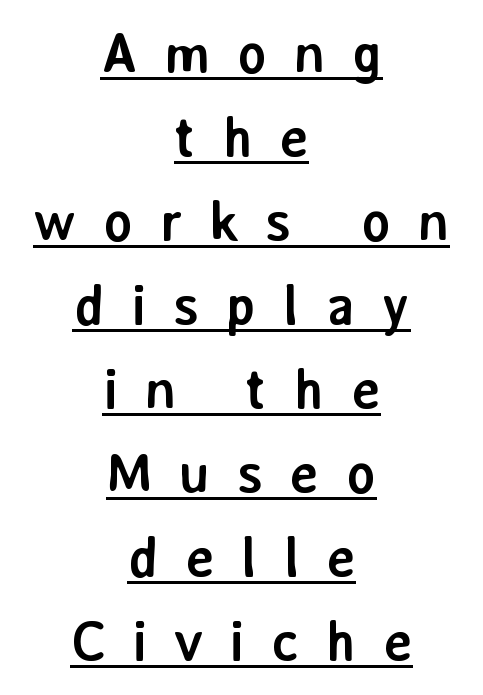
{"serif": "no", "italic": "no", "bold": "yes", "weight": "semibold", "width": "normal", "stroke_contrast": "low", "x_height": "medium", "monospaced": "no", "underline": "yes", "align": "center", "line_spacing": "normal", "line_spacing_ratio": 1.5, "letter_spacing": "wide", "letter_spacing_em": 0.47, "glyph_px": 56}
